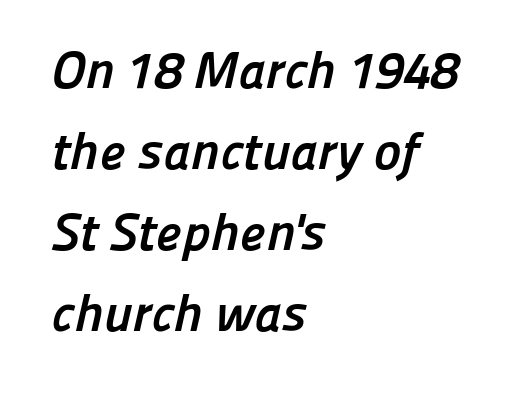
Q: Is the text bold? A: Yes.
Q: Is the typeface a serif or a sans-serif typeface? A: Sans-serif.
Q: Is the text underlined? A: No.
Q: How is the paragraph aligned? A: Left-aligned.
Q: Is the spacing between letters normal or unusually wide? A: Normal.
Q: Is the spacing between lines tight, normal or loose? A: Normal.
Q: Width (condensed, normal, or wide)? A: Normal.
Q: Stroke contrast? A: Low.
Q: x-height? A: Medium.
Q: Monospaced? A: No.
